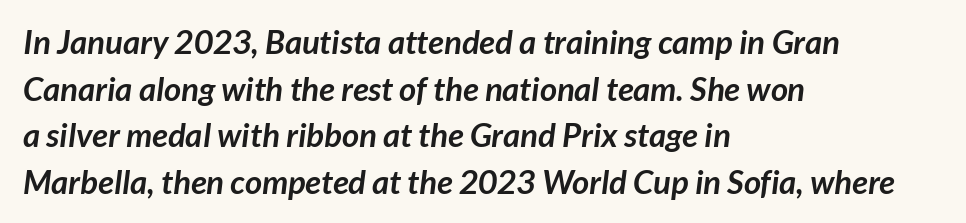
{"serif": "no", "bold": "yes", "weight": "semibold", "width": "normal", "stroke_contrast": "low", "x_height": "medium", "monospaced": "no", "underline": "no", "align": "left", "line_spacing": "normal", "line_spacing_ratio": 1.41, "letter_spacing": "normal", "letter_spacing_em": 0.0, "glyph_px": 33}
